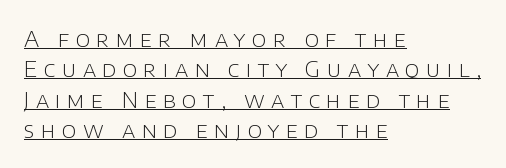
Q: Is the text bold? A: No.
Q: Is the text italic (slanted)? A: No, it is upright.
Q: Is the text underlined? A: Yes.
Q: How is the paragraph aligned? A: Left-aligned.
Q: Is the spacing between letters normal or unusually wide? A: Unusually wide.
Q: Is the spacing between lines tight, normal or loose? A: Normal.
